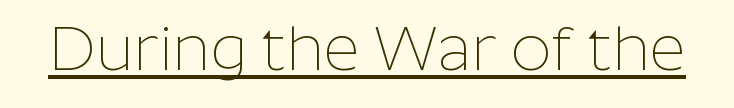
{"serif": "no", "italic": "no", "bold": "no", "weight": "thin", "width": "normal", "stroke_contrast": "low", "x_height": "medium", "monospaced": "no", "underline": "yes", "letter_spacing": "normal", "letter_spacing_em": 0.0, "glyph_px": 63}
